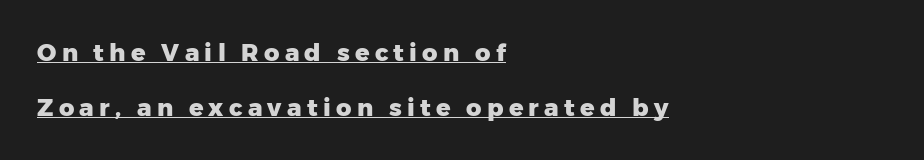
The image shows 24 px bold type, upright; set left-aligned, loose line spacing (2.28x), unusually wide letter spacing (+0.22 em), underlined.
